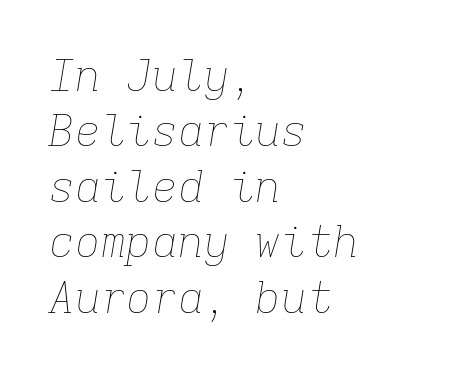
The image shows 43 px thin type, italic (leaning right), monospaced; set left-aligned, normal line spacing (1.29x), normal letter spacing, not underlined; low stroke contrast and a medium x-height.
